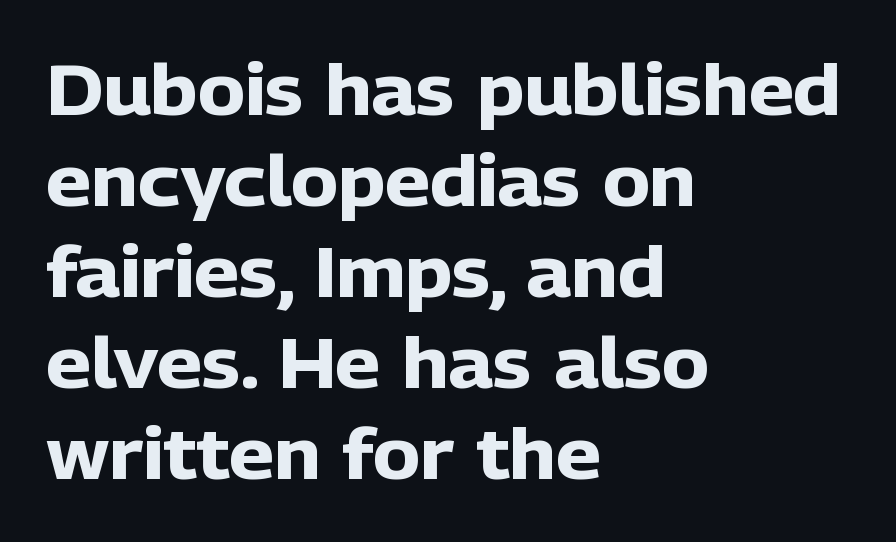
{"serif": "no", "italic": "no", "bold": "yes", "weight": "heavy", "width": "normal", "stroke_contrast": "low", "x_height": "medium", "monospaced": "no", "underline": "no", "align": "left", "line_spacing": "normal", "line_spacing_ratio": 1.28, "letter_spacing": "normal", "letter_spacing_em": 0.0, "glyph_px": 71}
